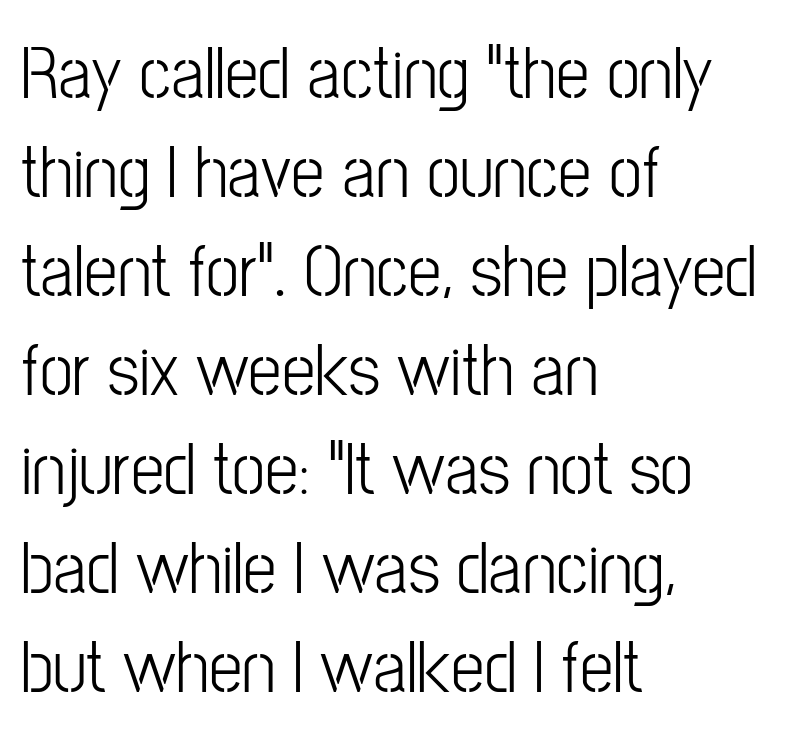
Leftover space on each line is placed entirely after the last word. The passage shown is not underscored anywhere. Letter spacing: default. Interline gaps are of average width in this sample. A typesetter would label this face a sans.
